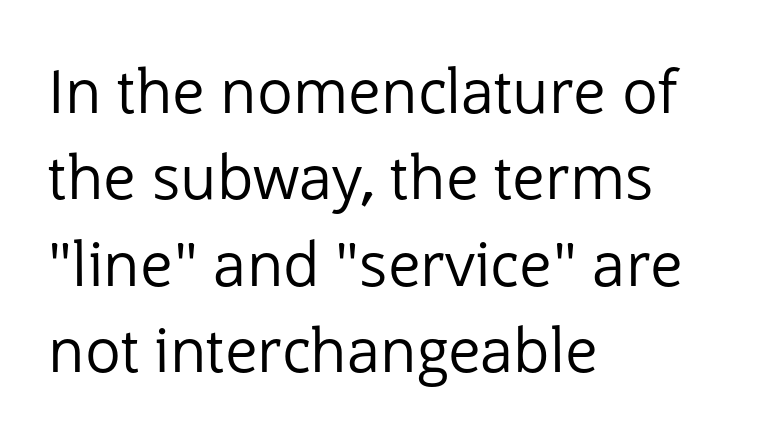
The passage shown is not bold in any degree. I'd call this a sans setting — the letters go barefoot. Notice how descenders clear the ascenders below comfortably — that's standard leading. Line starts are locked; line ends wander. The face used here is rendered with its standard letterfit.
